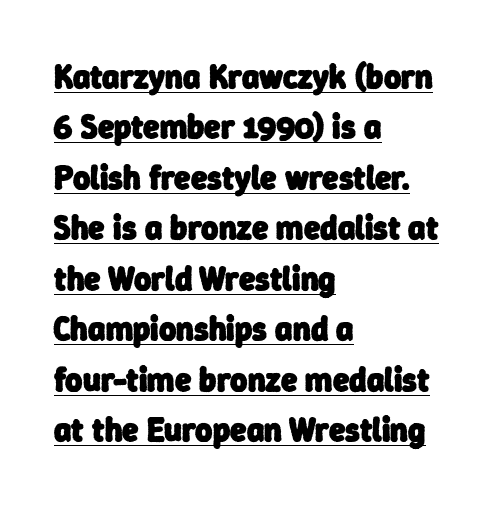
The image shows 33 px heavy sans-serif type; set left-aligned, normal line spacing (1.53x), normal letter spacing, underlined; low stroke contrast and a medium x-height.
